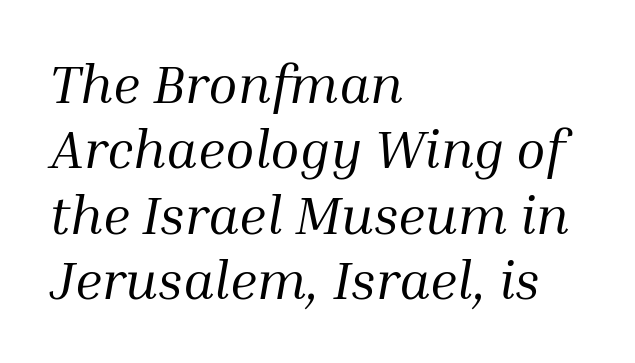
Q: Is the text bold? A: No.
Q: Is the text italic (slanted)? A: Yes, it leans right by about 10 degrees.
Q: Is the typeface a serif or a sans-serif typeface? A: Serif.
Q: Is the text underlined? A: No.
Q: How is the paragraph aligned? A: Left-aligned.
Q: Is the spacing between letters normal or unusually wide? A: Normal.
Q: Width (condensed, normal, or wide)? A: Normal.
Q: Stroke contrast? A: Medium.
Q: x-height? A: Medium.
Q: Monospaced? A: No.
